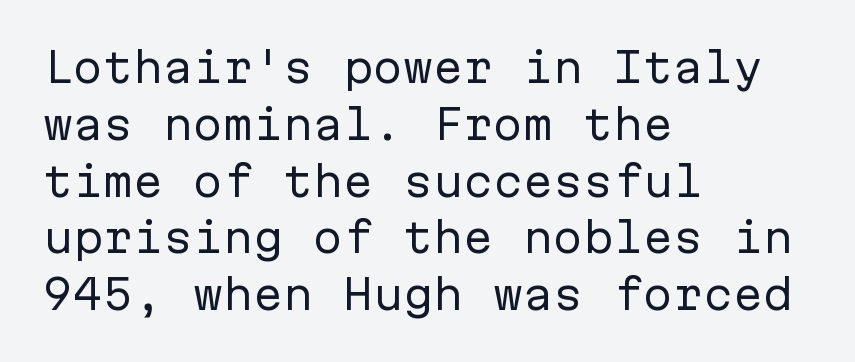
The horizontal fit of the characters is conventional and even. Think standard paragraph weight, or any step lighter than that. You can tell it's not italic because the verticals are truly vertical. The lines sit at an ordinary, default distance from one another. This rendering uses left alignment, leaving the right contour irregular.
